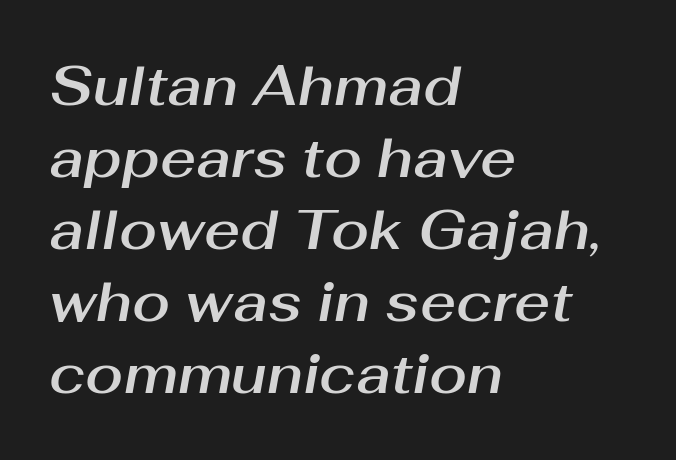
{"italic": "yes", "lean": "right", "slant_degrees": 10, "width": "normal", "stroke_contrast": "medium", "x_height": "medium", "monospaced": "no", "underline": "no", "align": "left", "line_spacing": "normal", "line_spacing_ratio": 1.31, "letter_spacing": "normal", "letter_spacing_em": 0.0, "glyph_px": 55}
